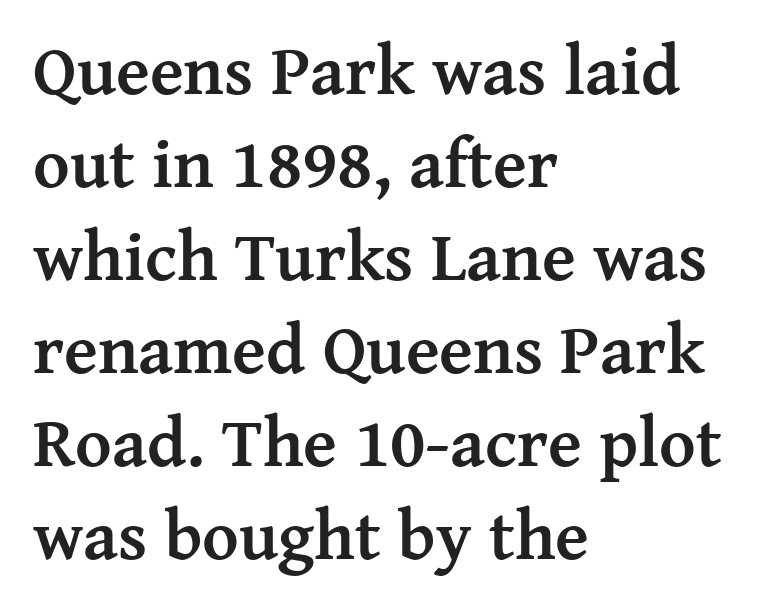
The image shows 70 px semibold serif type, upright; set left-aligned, normal line spacing (1.33x), normal letter spacing, not underlined; medium stroke contrast and a medium x-height.
